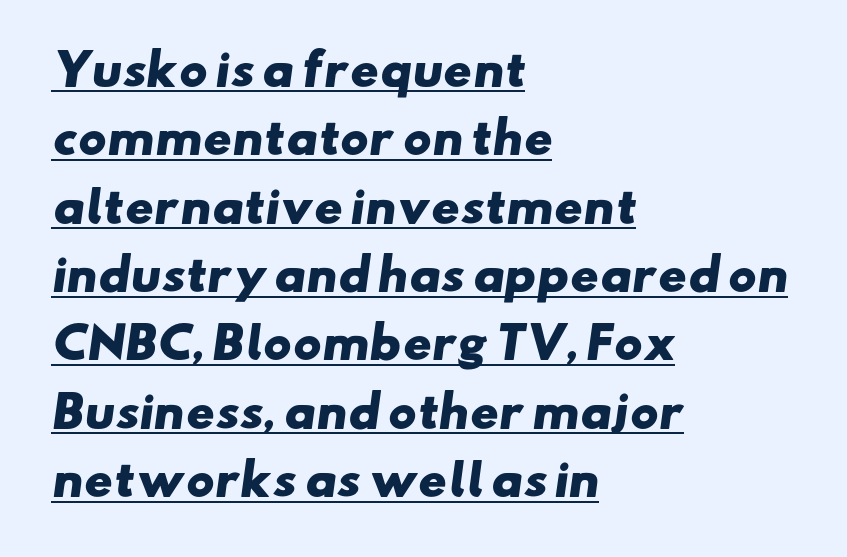
The image shows 43 px heavy, wide sans-serif type; set left-aligned, normal line spacing (1.59x), normal letter spacing, underlined; low stroke contrast and a small x-height.
